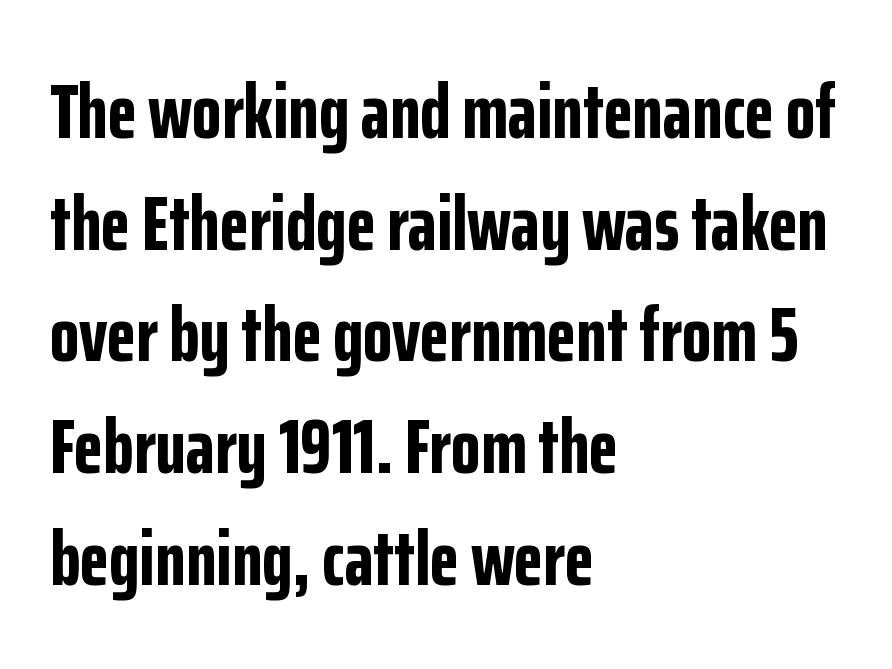
{"serif": "no", "italic": "no", "bold": "yes", "weight": "bold", "width": "condensed", "stroke_contrast": "low", "x_height": "medium", "monospaced": "no", "underline": "no", "align": "left", "line_spacing": "normal", "line_spacing_ratio": 1.45, "letter_spacing": "normal", "letter_spacing_em": 0.0, "glyph_px": 77}
